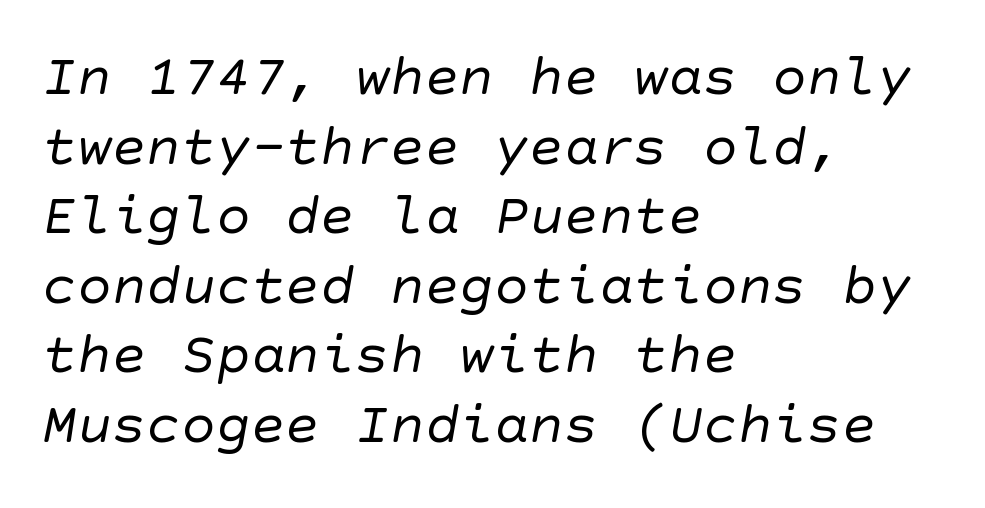
Q: Is the text bold? A: No.
Q: Is the typeface a serif or a sans-serif typeface? A: Sans-serif.
Q: Is the text underlined? A: No.
Q: How is the paragraph aligned? A: Left-aligned.
Q: Is the spacing between letters normal or unusually wide? A: Normal.
Q: Width (condensed, normal, or wide)? A: Normal.
Q: Stroke contrast? A: Low.
Q: x-height? A: Large.
